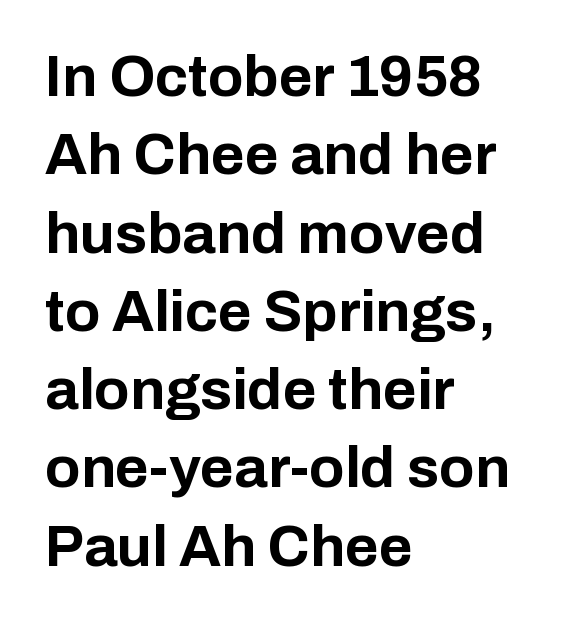
Q: Is the text bold? A: Yes.
Q: Is the text italic (slanted)? A: No, it is upright.
Q: Is the typeface a serif or a sans-serif typeface? A: Sans-serif.
Q: Is the text underlined? A: No.
Q: How is the paragraph aligned? A: Left-aligned.
Q: Is the spacing between letters normal or unusually wide? A: Normal.
Q: Is the spacing between lines tight, normal or loose? A: Normal.
Q: Width (condensed, normal, or wide)? A: Normal.
Q: Stroke contrast? A: Low.
Q: x-height? A: Medium.
Q: Monospaced? A: No.
